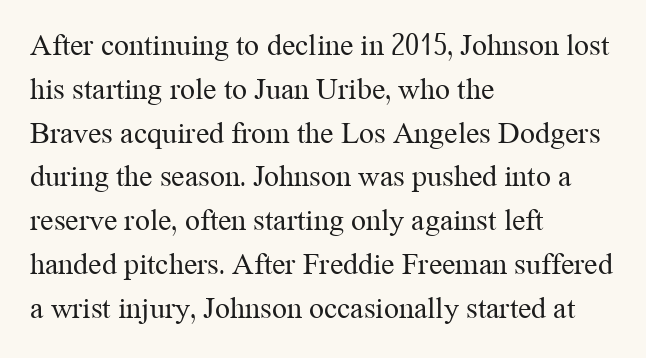
{"serif": "yes", "italic": "no", "bold": "no", "weight": "regular", "width": "normal", "stroke_contrast": "medium", "x_height": "medium", "monospaced": "no", "underline": "no", "align": "left", "line_spacing": "normal", "line_spacing_ratio": 1.46, "letter_spacing": "normal", "letter_spacing_em": 0.0, "glyph_px": 30}
